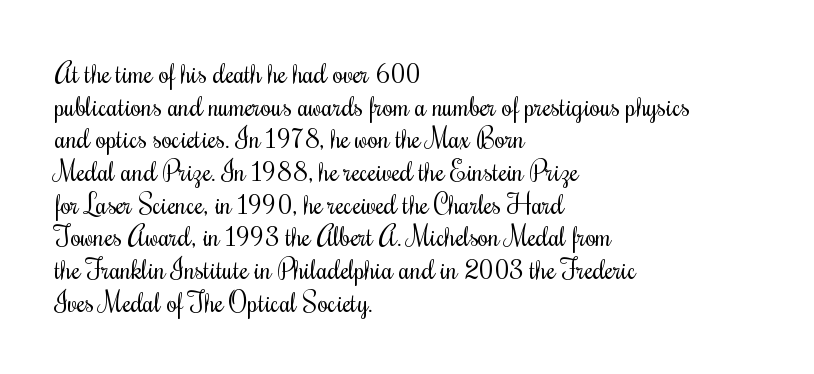
Q: Is the text bold? A: No.
Q: Is the text italic (slanted)? A: Yes.
Q: Is the text underlined? A: No.
Q: How is the paragraph aligned? A: Left-aligned.
Q: Is the spacing between letters normal or unusually wide? A: Normal.
